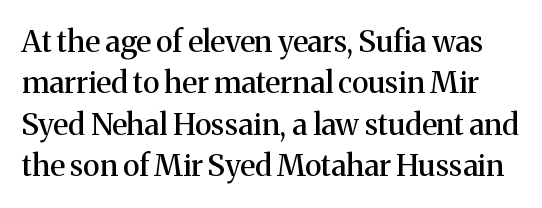
{"serif": "yes", "italic": "no", "width": "normal", "stroke_contrast": "medium", "x_height": "medium", "monospaced": "no", "underline": "no", "line_spacing": "normal", "line_spacing_ratio": 1.38, "letter_spacing": "normal", "letter_spacing_em": 0.0, "glyph_px": 30}
